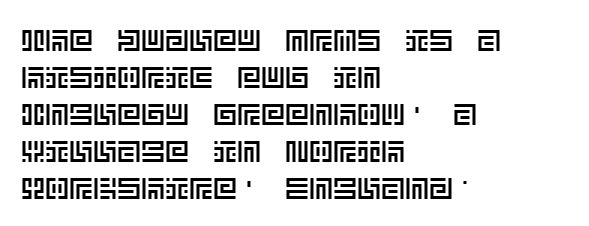
The image shows 30 px text type, upright; set left-aligned, line spacing 1.23x, normal letter spacing, not underlined; a large x-height.
